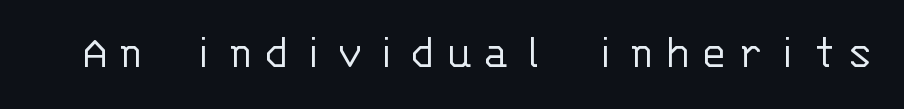
The image shows 48 px light sans-serif type, upright, monospaced; set unusually wide letter spacing (+0.22 em), not underlined; low stroke contrast and a large x-height.
